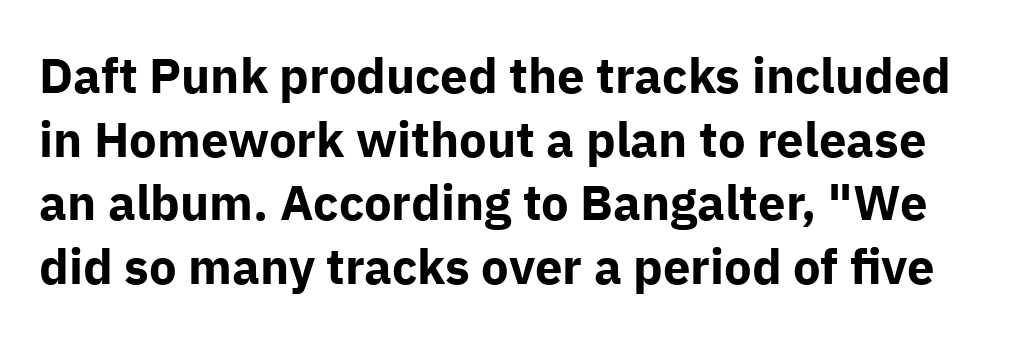
{"serif": "no", "italic": "no", "bold": "yes", "weight": "bold", "width": "normal", "stroke_contrast": "low", "x_height": "medium", "monospaced": "no", "underline": "no", "line_spacing": "normal", "line_spacing_ratio": 1.3, "letter_spacing": "normal", "letter_spacing_em": 0.0, "glyph_px": 49}
